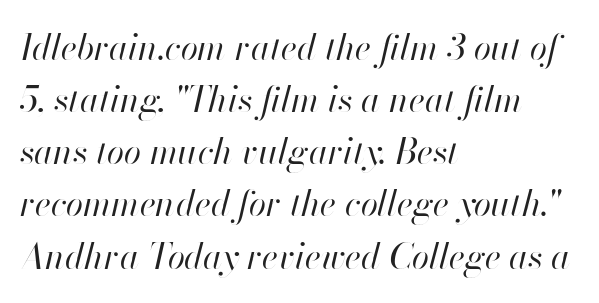
Counters stay open thanks to moderate or lighter strokes. Varying glyph widths throughout — classic text-font behaviour. Short and long lines alike share a common starting point at left. You can tell it's italic because the verticals aren't actually vertical.
